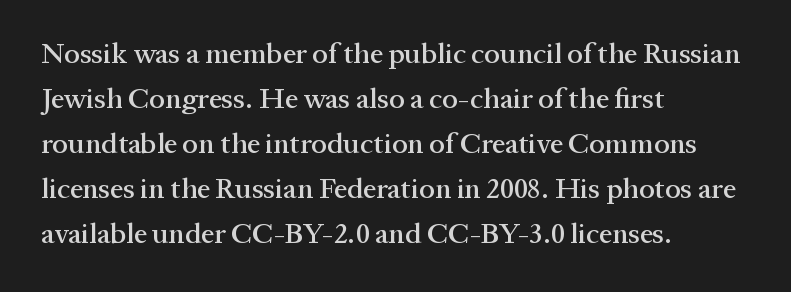
The image shows 29 px serif type, upright; set left-aligned, normal line spacing (1.55x), normal letter spacing, not underlined; medium stroke contrast and a medium x-height.
